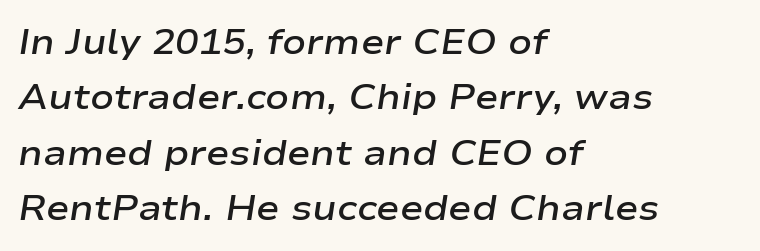
{"italic": "yes", "lean": "right", "slant_degrees": 9, "bold": "semi", "weight": "semibold", "width": "wide", "stroke_contrast": "low", "x_height": "medium", "monospaced": "no", "underline": "no", "align": "left", "line_spacing": "normal", "line_spacing_ratio": 1.58, "letter_spacing": "normal", "letter_spacing_em": 0.0, "glyph_px": 35}
